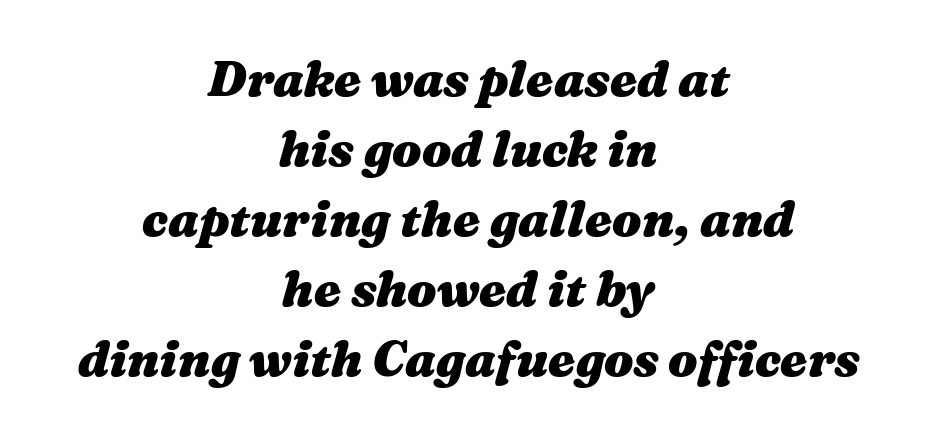
The image shows 49 px heavy, wide type, italic (leaning right); set centered, normal line spacing (1.43x), normal letter spacing, not underlined; medium stroke contrast and a medium x-height.
